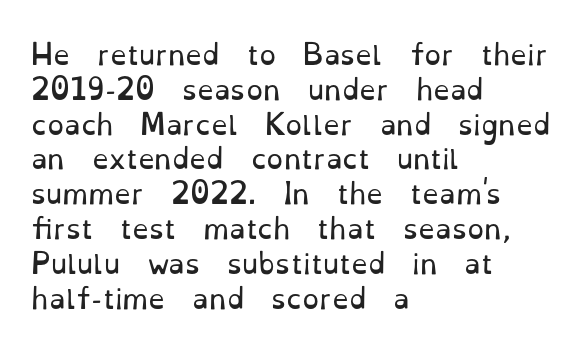
The image shows 27 px text type, upright; set left-aligned, normal line spacing (1.29x), normal letter spacing, not underlined.
